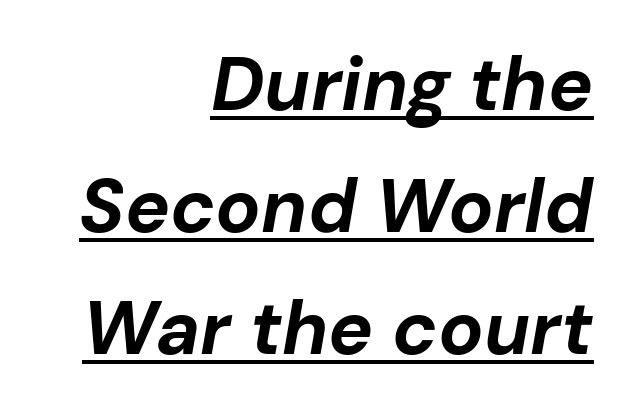
{"italic": "yes", "lean": "right", "slant_degrees": 10, "bold": "yes", "weight": "bold", "width": "normal", "stroke_contrast": "low", "x_height": "medium", "monospaced": "no", "underline": "yes", "align": "right", "line_spacing": "normal", "line_spacing_ratio": 1.63, "letter_spacing": "normal", "letter_spacing_em": 0.0, "glyph_px": 75}
